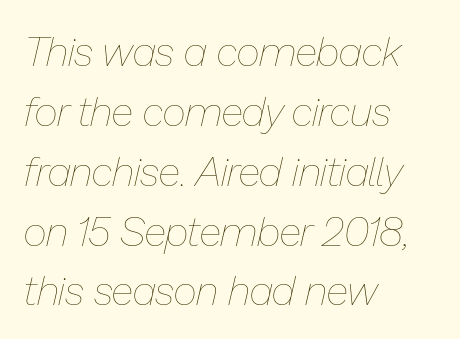
The image shows 41 px thin type, italic (leaning right); set left-aligned, normal line spacing (1.46x), normal letter spacing, not underlined; low stroke contrast and a medium x-height.
